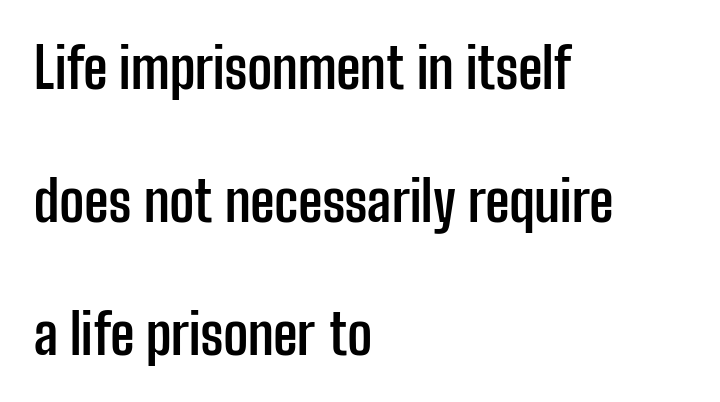
{"serif": "no", "italic": "no", "bold": "yes", "weight": "semibold", "width": "condensed", "stroke_contrast": "low", "x_height": "medium", "monospaced": "no", "underline": "no", "align": "left", "line_spacing": "loose", "line_spacing_ratio": 2.42, "letter_spacing": "normal", "letter_spacing_em": 0.0, "glyph_px": 55}
